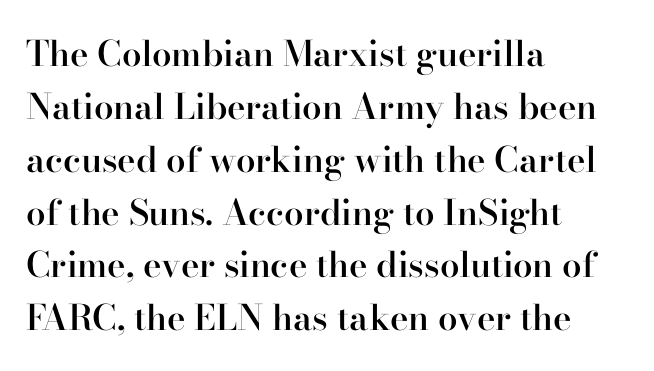
Q: Is the text bold? A: Semi-bold.
Q: Is the text italic (slanted)? A: No, it is upright.
Q: Is the typeface a serif or a sans-serif typeface? A: Serif.
Q: Is the text underlined? A: No.
Q: How is the paragraph aligned? A: Left-aligned.
Q: Is the spacing between letters normal or unusually wide? A: Normal.
Q: Is the spacing between lines tight, normal or loose? A: Normal.
Q: Width (condensed, normal, or wide)? A: Normal.
Q: Stroke contrast? A: High.
Q: x-height? A: Small.
Q: Monospaced? A: No.
